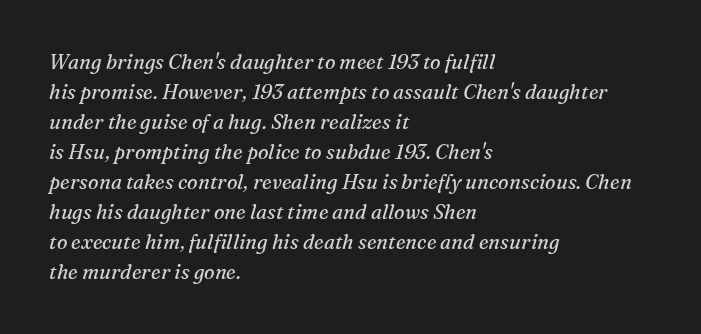
The image shows 20 px text type, italic (leaning right); set left-aligned, normal line spacing (1.5x), normal letter spacing, not underlined.
